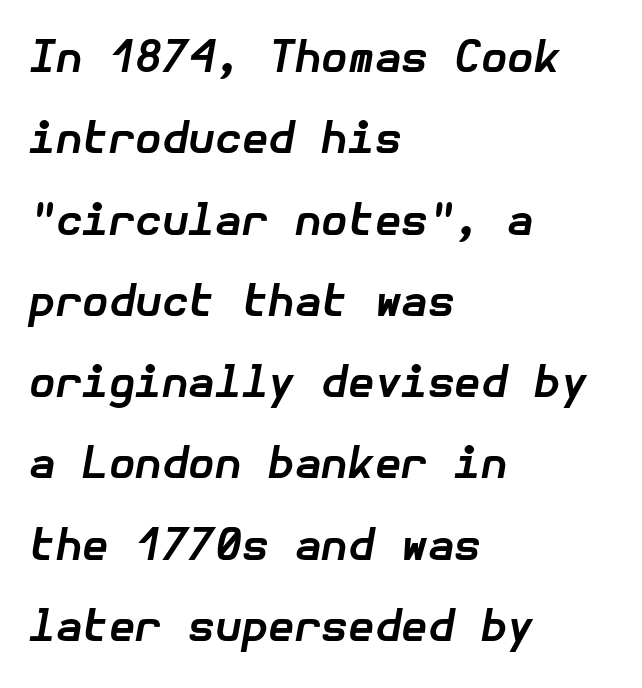
The image shows 43 px bold type, italic (leaning right); set left-aligned, line spacing 1.89x, normal letter spacing, not underlined; low stroke contrast and a medium x-height.
